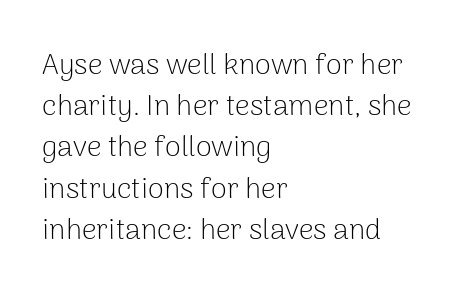
{"serif": "no", "italic": "no", "bold": "no", "weight": "light", "width": "normal", "stroke_contrast": "low", "x_height": "medium", "monospaced": "no", "underline": "no", "align": "left", "line_spacing": "normal", "line_spacing_ratio": 1.42, "letter_spacing": "normal", "letter_spacing_em": 0.0, "glyph_px": 29}
